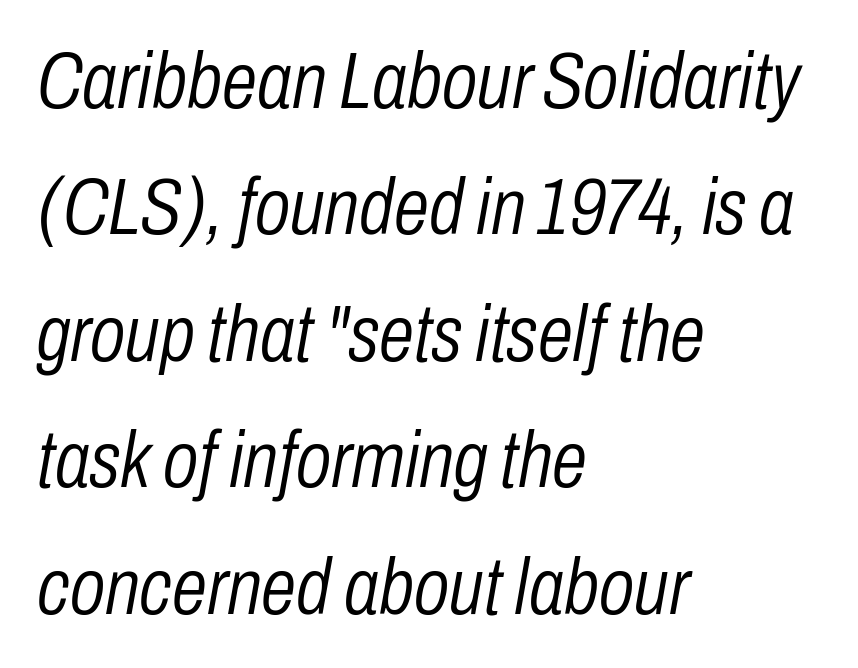
Q: Is the text bold? A: No.
Q: Is the text italic (slanted)? A: Yes, it leans right by about 10 degrees.
Q: Is the text underlined? A: No.
Q: How is the paragraph aligned? A: Left-aligned.
Q: Is the spacing between letters normal or unusually wide? A: Normal.
Q: Is the spacing between lines tight, normal or loose? A: Normal.
Q: Width (condensed, normal, or wide)? A: Condensed.
Q: Stroke contrast? A: Low.
Q: x-height? A: Medium.
Q: Monospaced? A: No.
